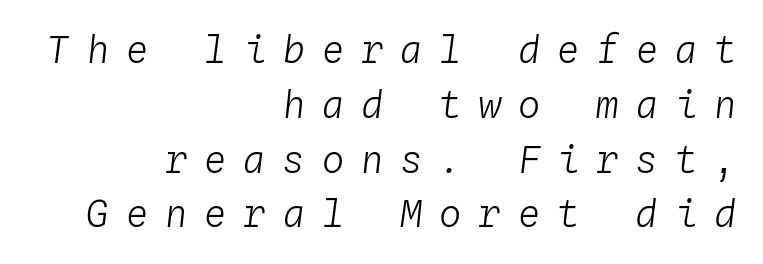
Q: Is the text bold? A: No.
Q: Is the text italic (slanted)? A: Yes, it leans right by about 4 degrees.
Q: Is the text underlined? A: No.
Q: How is the paragraph aligned? A: Right-aligned.
Q: Is the spacing between letters normal or unusually wide? A: Unusually wide.
Q: Is the spacing between lines tight, normal or loose? A: Normal.
Q: Width (condensed, normal, or wide)? A: Normal.
Q: Stroke contrast? A: Low.
Q: x-height? A: Medium.
Q: Monospaced? A: Yes.
